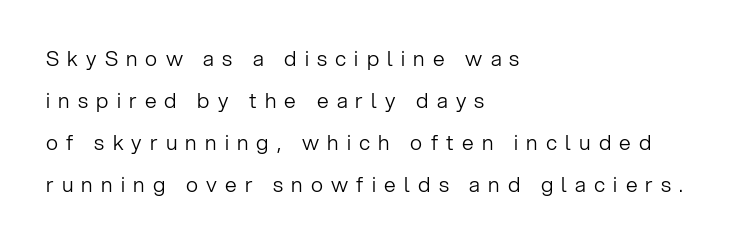
The typesetter chose a ragged-right arrangement here. Compared with a typical body face, this is equally light or lighter still. The letters stand upright; this is a roman face. The baseline area is clear.
